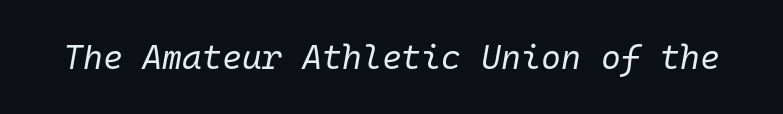
Bare-footed words on every line. Looks like terminal output: every glyph gets an equal slot. The axis of the letterforms is tilted away from vertical. A typesetter would call this zero additional tracking.
